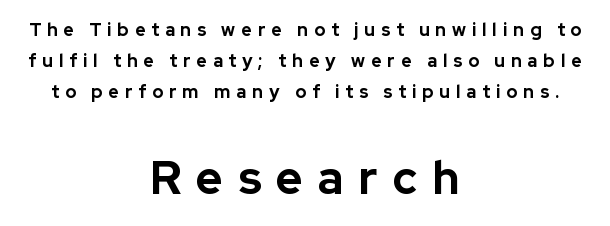
Upright lettering throughout. Type size steps up from the first block to the second. Is this a fixed-width face? No — the glyphs have proportional, varying widths. Caption: expanded tracking, letters set apart.
